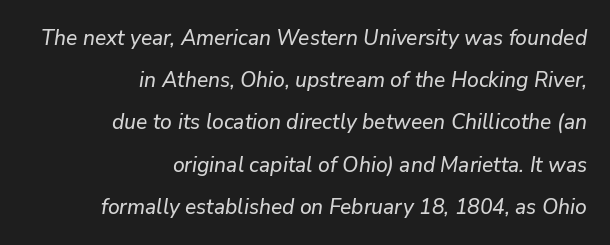
{"italic": "yes", "lean": "right", "slant_degrees": 9, "underline": "no", "align": "right", "line_spacing": "loose", "line_spacing_ratio": 2.01, "letter_spacing": "normal", "letter_spacing_em": 0.0, "glyph_px": 21}
